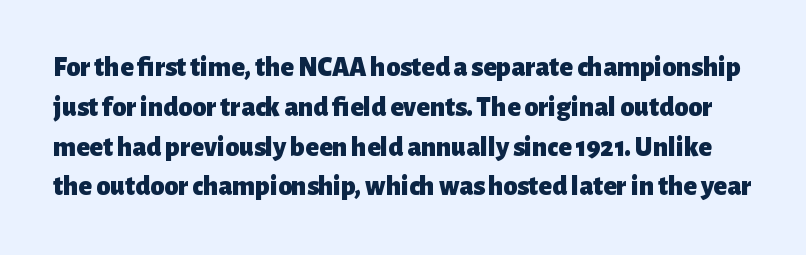
Q: Is the text bold? A: Yes.
Q: Is the text italic (slanted)? A: No, it is upright.
Q: Is the typeface a serif or a sans-serif typeface? A: Sans-serif.
Q: Is the text underlined? A: No.
Q: Is the spacing between letters normal or unusually wide? A: Normal.
Q: Is the spacing between lines tight, normal or loose? A: Normal.
Q: Width (condensed, normal, or wide)? A: Normal.
Q: Stroke contrast? A: Low.
Q: x-height? A: Medium.
Q: Monospaced? A: No.
